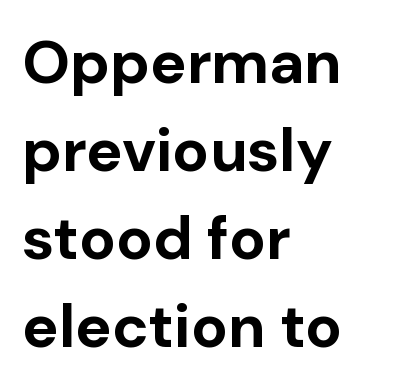
{"serif": "no", "italic": "no", "bold": "yes", "weight": "bold", "width": "normal", "stroke_contrast": "low", "x_height": "medium", "monospaced": "no", "underline": "no", "align": "left", "line_spacing": "normal", "line_spacing_ratio": 1.44, "letter_spacing": "normal", "letter_spacing_em": 0.0, "glyph_px": 61}
